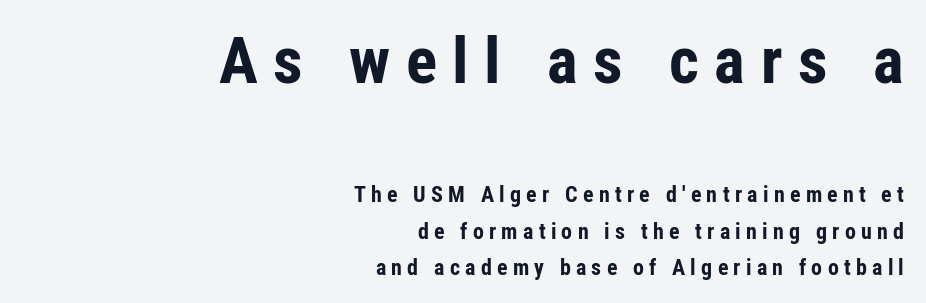
The image shows 65 px bold, condensed sans-serif type, upright; set right-aligned, normal line spacing (1.65x), unusually wide letter spacing (+0.24 em), not underlined; the first (top) block is 2.95x larger; low stroke contrast and a medium x-height.
